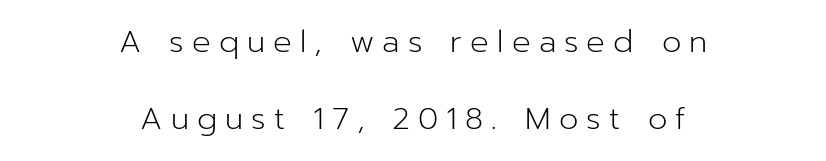
The image shows 31 px light sans-serif type, upright; set centered, loose line spacing (2.47x), unusually wide letter spacing (+0.26 em), not underlined; low stroke contrast and a medium x-height.
